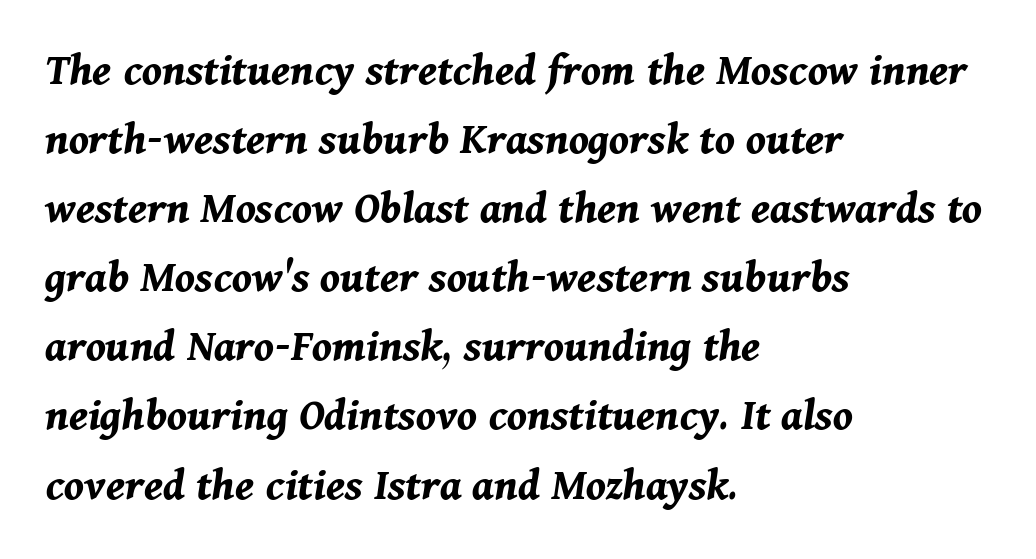
{"italic": "yes", "lean": "right", "slant_degrees": 11, "bold": "yes", "weight": "bold", "width": "normal", "stroke_contrast": "medium", "x_height": "medium", "monospaced": "no", "underline": "no", "align": "left", "line_spacing": "normal", "line_spacing_ratio": 1.47, "letter_spacing": "normal", "letter_spacing_em": 0.0, "glyph_px": 47}
